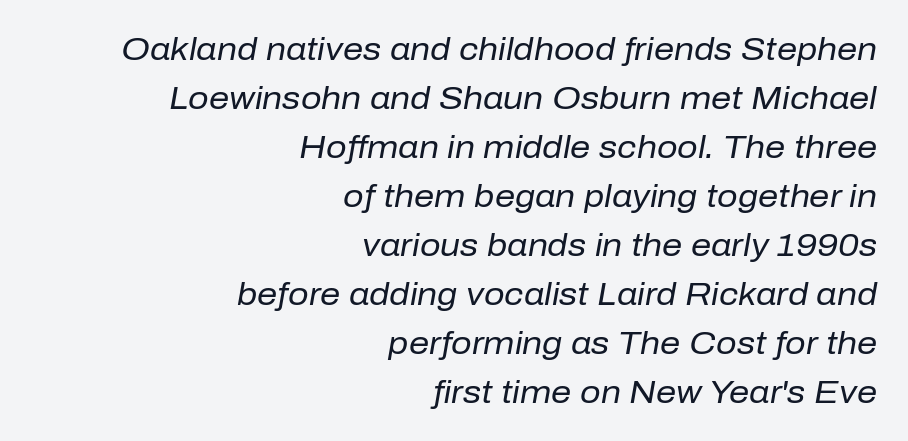
The image shows 32 px regular-weight type, italic (leaning right); set right-aligned, normal line spacing (1.53x), normal letter spacing, not underlined; low stroke contrast and a medium x-height.
